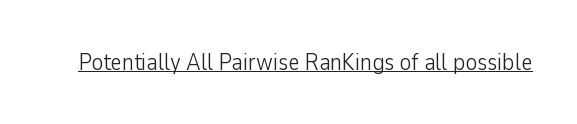
Underlined type. When letters stand straight like this, we call the style roman or upright. The line texture is even and compact thanks to regular tracking. The strokes carry an ordinary text weight at most.
